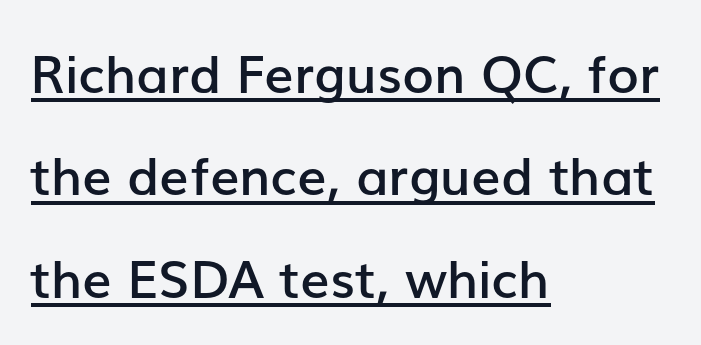
This sample has the flowing, uneven cadence of proportional lettering. Each line of the rendering has a horizontal stroke beneath the glyphs. Is there much room between lines? Yes — plenty of vertical air separates them. What kind of face is this? One without serifs — a sans.
